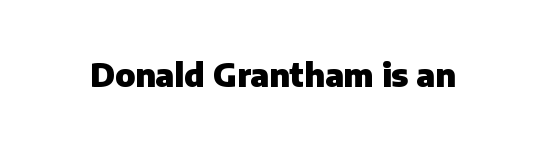
{"serif": "no", "italic": "no", "bold": "yes", "weight": "heavy", "width": "normal", "stroke_contrast": "low", "x_height": "medium", "monospaced": "no", "underline": "no", "letter_spacing": "normal", "letter_spacing_em": 0.0, "glyph_px": 32}
